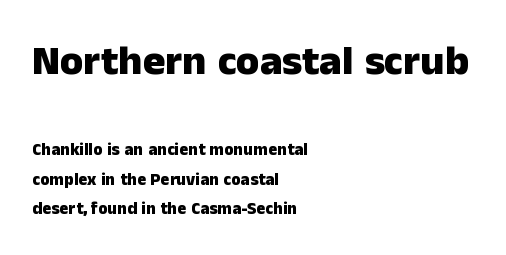
The face used here has the dense, thick strokes of a bold. Each letter keeps its own natural width here, so spacing adapts to shape. The font's upright variant was chosen for this text. The designer gave the opening block more size than the closing block.
